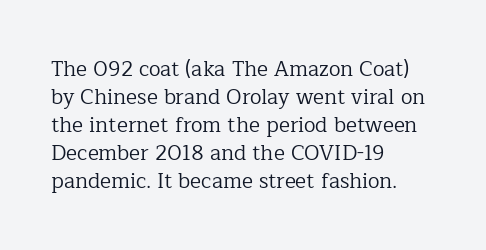
Q: Is the text bold? A: No.
Q: Is the text italic (slanted)? A: No, it is upright.
Q: Is the text underlined? A: No.
Q: How is the paragraph aligned? A: Left-aligned.
Q: Is the spacing between letters normal or unusually wide? A: Normal.
Q: Is the spacing between lines tight, normal or loose? A: Normal.
